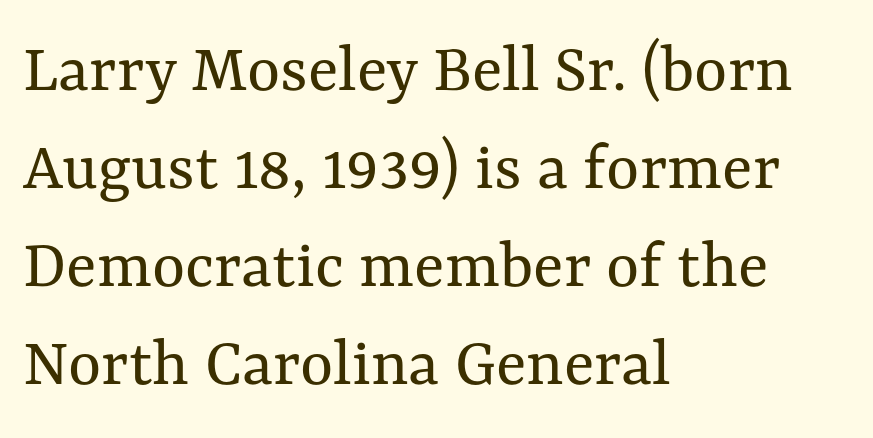
Q: Is the text bold? A: No.
Q: Is the text italic (slanted)? A: No, it is upright.
Q: Is the text underlined? A: No.
Q: How is the paragraph aligned? A: Left-aligned.
Q: Is the spacing between letters normal or unusually wide? A: Normal.
Q: Is the spacing between lines tight, normal or loose? A: Normal.
Q: Width (condensed, normal, or wide)? A: Normal.
Q: Stroke contrast? A: Medium.
Q: x-height? A: Medium.
Q: Monospaced? A: No.
